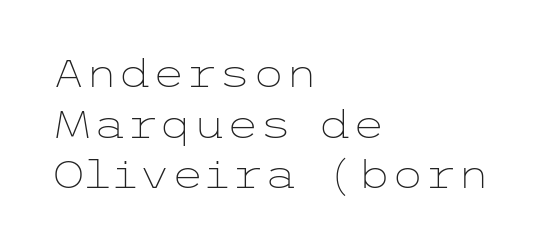
{"serif": "no", "italic": "no", "bold": "no", "weight": "light", "width": "wide", "stroke_contrast": "low", "x_height": "medium", "underline": "no", "align": "left", "line_spacing": "normal", "line_spacing_ratio": 1.33, "letter_spacing": "normal", "letter_spacing_em": 0.0, "glyph_px": 38}
